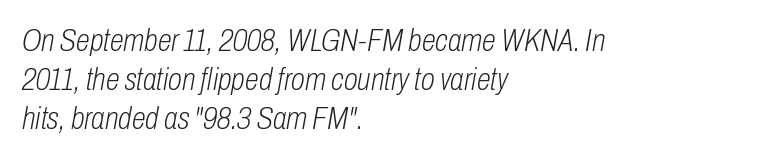
The image shows 32 px light, condensed type, italic (leaning right); set left-aligned, line spacing 1.22x, normal letter spacing, not underlined; low stroke contrast and a medium x-height.
